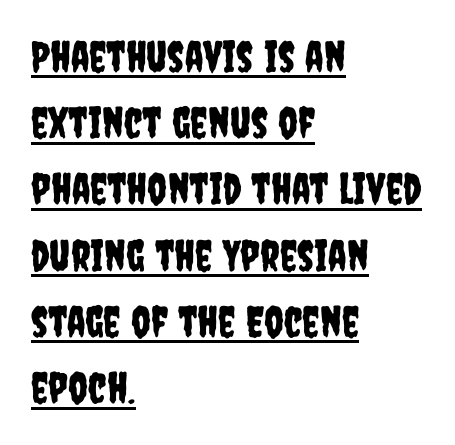
Q: Is the text italic (slanted)? A: No, it is upright.
Q: Is the typeface a serif or a sans-serif typeface? A: Sans-serif.
Q: Is the text underlined? A: Yes.
Q: How is the paragraph aligned? A: Left-aligned.
Q: Is the spacing between letters normal or unusually wide? A: Normal.
Q: Is the spacing between lines tight, normal or loose? A: Normal.
Q: Width (condensed, normal, or wide)? A: Condensed.
Q: Stroke contrast? A: Low.
Q: x-height? A: Large.
Q: Monospaced? A: No.
